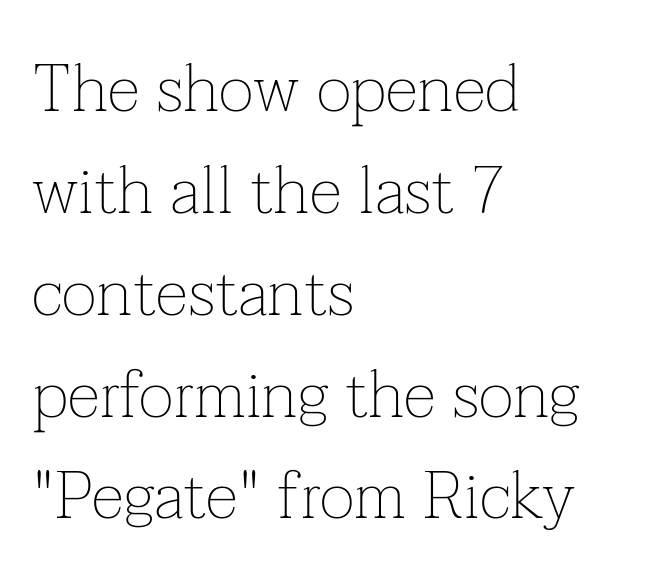
This sample uses an upright cut, with every glyph sitting square on the baseline. The face used here is proportionally spaced, like ordinary book or web type. The baseline area is clear. Compared with a centered layout, this one pins lines to the left instead. Stroke terminals: seriffed.
